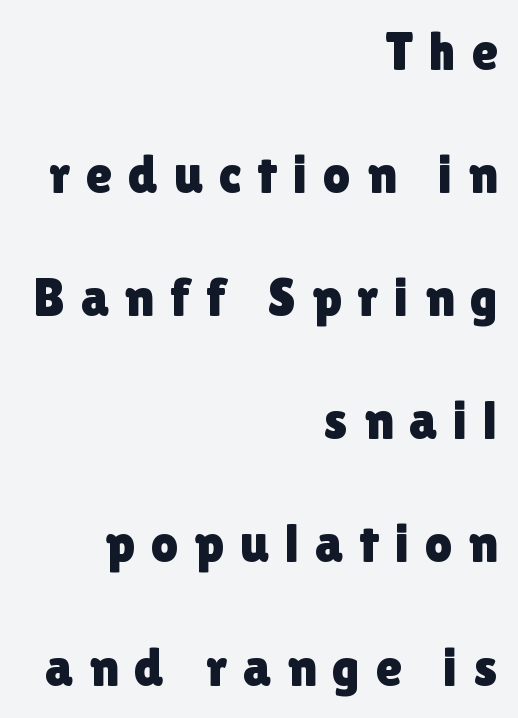
The image shows 54 px sans-serif type, upright; set right-aligned, loose line spacing (2.28x), unusually wide letter spacing (+0.29 em), not underlined; low stroke contrast and a medium x-height.
